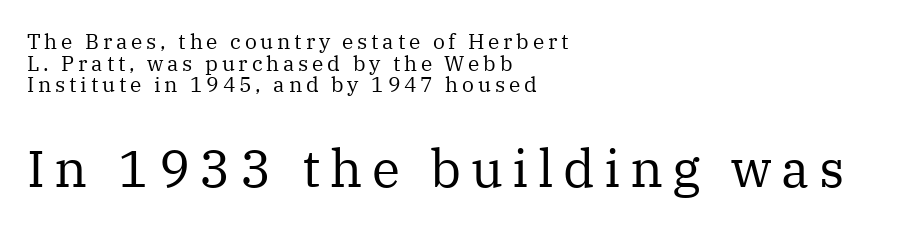
To sum up the face: it has serifs. In terms of posture, this sample is upright. The text block is weighted toward the left margin, trailing off unevenly rightward. Stems and bowls with no extra thickness — not bold. Think of a printed novel: that variable character pitch is what you see here.
